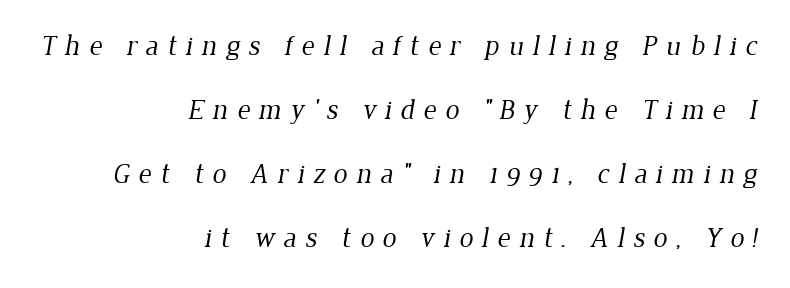
{"serif": "yes", "bold": "no", "weight": "regular", "width": "normal", "stroke_contrast": "low", "x_height": "medium", "monospaced": "no", "underline": "no", "align": "right", "line_spacing": "loose", "line_spacing_ratio": 2.29, "letter_spacing": "wide", "letter_spacing_em": 0.31, "glyph_px": 28}
